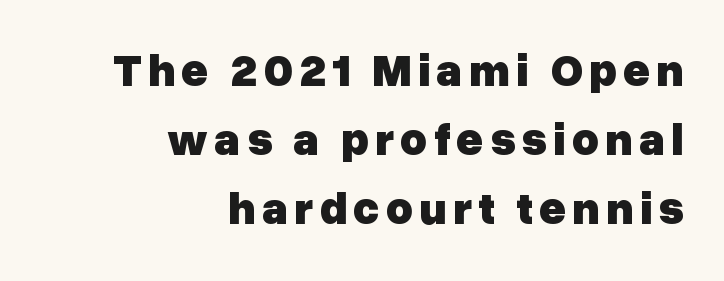
Is there much room between lines? A standard amount, neither cramped nor airy. The letters stand upright; this is a roman face. Is this a sans? Yes — the strokes have no serifs. Right-aligned paragraph, ragged on the left. Proportional: the letters do not fall into vertical columns. Is the type bold? Yes — the strokes are clearly thick and heavy.
